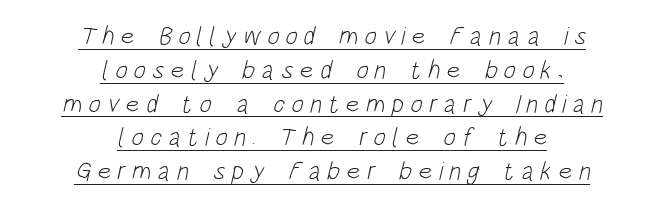
{"bold": "no", "underline": "yes", "align": "center", "line_spacing": "normal", "line_spacing_ratio": 1.3, "letter_spacing": "wide", "letter_spacing_em": 0.24, "glyph_px": 26}
